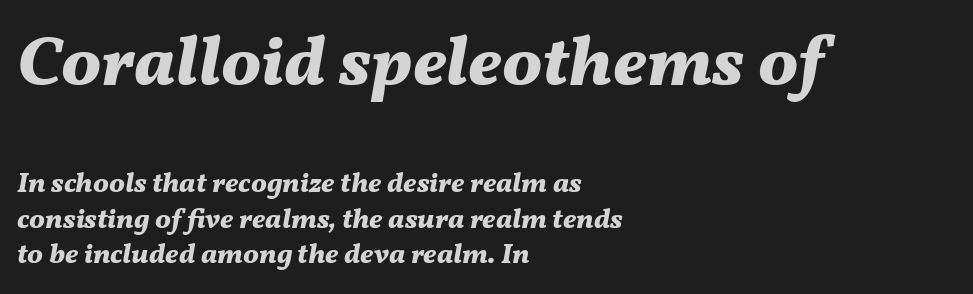
Quick note: italic. Inter-character spacing is left at the font's built-in metrics. Size contrast runs from large at the top to small at the bottom. The space beneath each line is pristine and unruled. Plenty of ink on the page — the face is bold. Successive baselines arrive at the customary interval.
